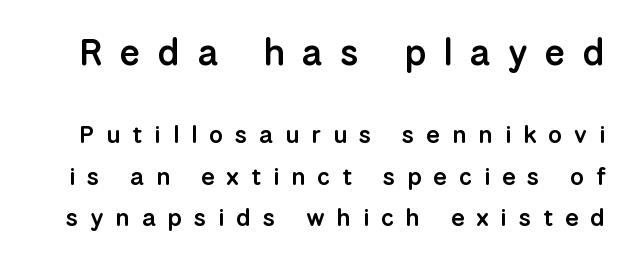
The image shows 37 px semibold sans-serif type, upright; set normal line spacing (1.66x), unusually wide letter spacing (+0.47 em), not underlined; the first (top) block is 1.48x larger; low stroke contrast and a medium x-height.
